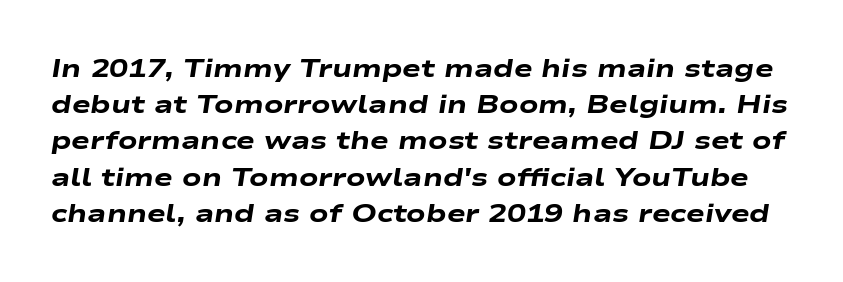
The image shows 25 px bold type, italic (leaning right); set normal line spacing (1.45x), normal letter spacing, not underlined.
